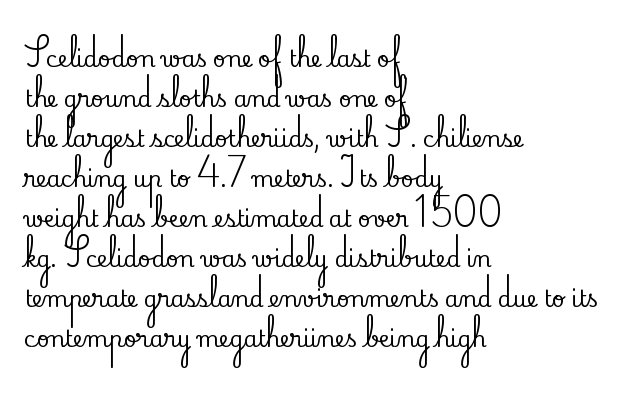
The image shows 22 px text type, upright; set left-aligned, line spacing 1.82x, normal letter spacing, not underlined.
